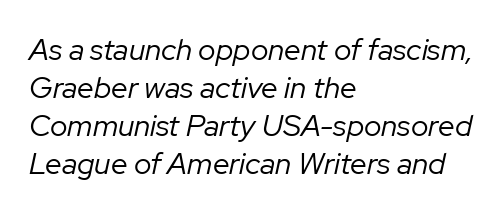
Q: Is the text bold? A: No.
Q: Is the text italic (slanted)? A: Yes, it leans right by about 12 degrees.
Q: Is the text underlined? A: No.
Q: How is the paragraph aligned? A: Left-aligned.
Q: Is the spacing between letters normal or unusually wide? A: Normal.
Q: Is the spacing between lines tight, normal or loose? A: Normal.
Q: Width (condensed, normal, or wide)? A: Normal.
Q: Stroke contrast? A: Low.
Q: x-height? A: Medium.
Q: Monospaced? A: No.
